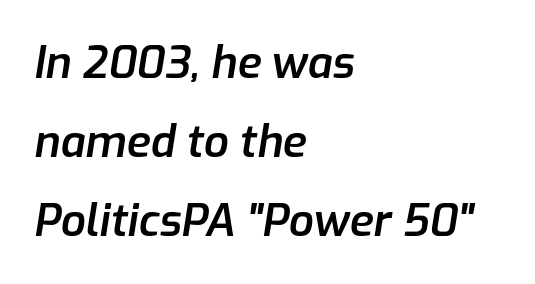
Q: Is the text bold? A: Semi-bold.
Q: Is the text italic (slanted)? A: Yes, it leans right by about 9 degrees.
Q: Is the text underlined? A: No.
Q: How is the paragraph aligned? A: Left-aligned.
Q: Is the spacing between letters normal or unusually wide? A: Normal.
Q: Width (condensed, normal, or wide)? A: Normal.
Q: Stroke contrast? A: Low.
Q: x-height? A: Medium.
Q: Monospaced? A: No.
